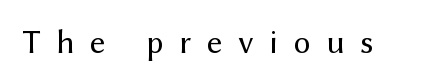
The image shows 34 px regular-weight sans-serif type, upright; set unusually wide letter spacing (+0.46 em), not underlined; medium stroke contrast and a medium x-height.
